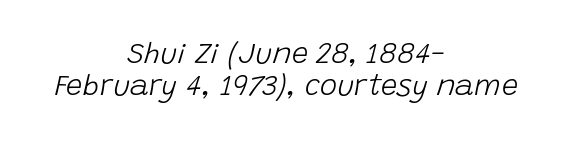
{"italic": "yes", "lean": "right", "slant_degrees": 15, "bold": "no", "weight": "light", "width": "normal", "stroke_contrast": "low", "x_height": "large", "monospaced": "no", "underline": "no", "align": "center", "line_spacing": "tight", "line_spacing_ratio": 1.12, "letter_spacing": "normal", "letter_spacing_em": 0.0, "glyph_px": 29}
